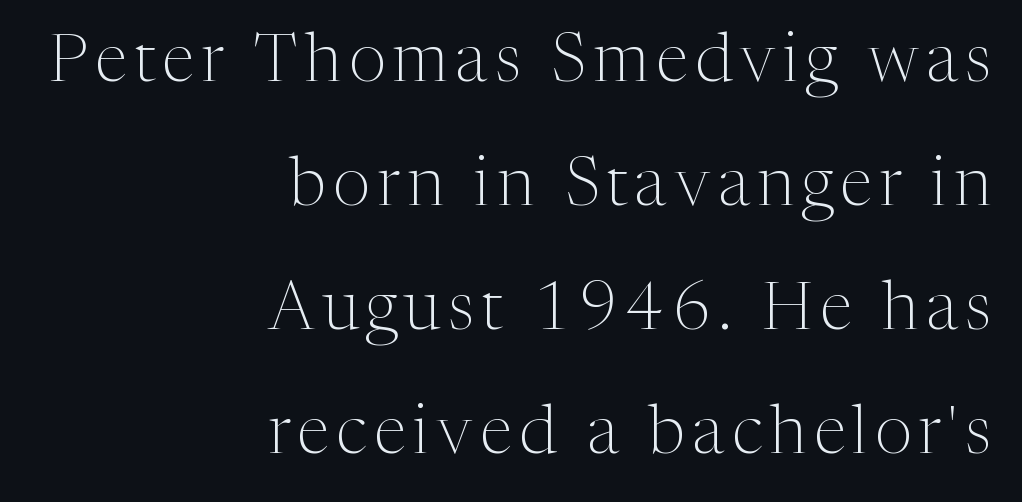
The image shows 67 px light serif type, upright; set right-aligned, line spacing 1.85x, not underlined; medium stroke contrast and a medium x-height.
